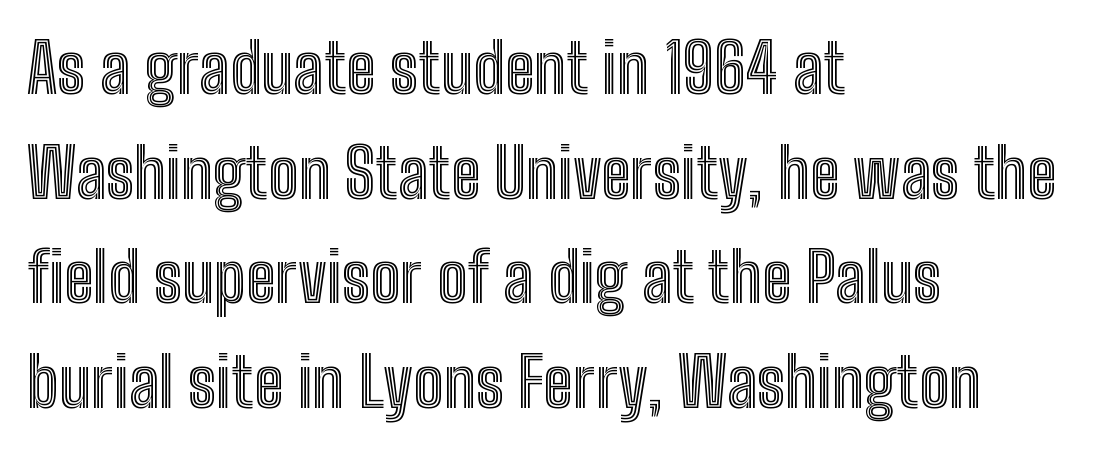
Q: Is the text italic (slanted)? A: No, it is upright.
Q: Is the text underlined? A: No.
Q: How is the paragraph aligned? A: Left-aligned.
Q: Is the spacing between letters normal or unusually wide? A: Normal.
Q: Is the spacing between lines tight, normal or loose? A: Normal.
Q: Width (condensed, normal, or wide)? A: Condensed.
Q: x-height? A: Medium.
Q: Monospaced? A: No.
